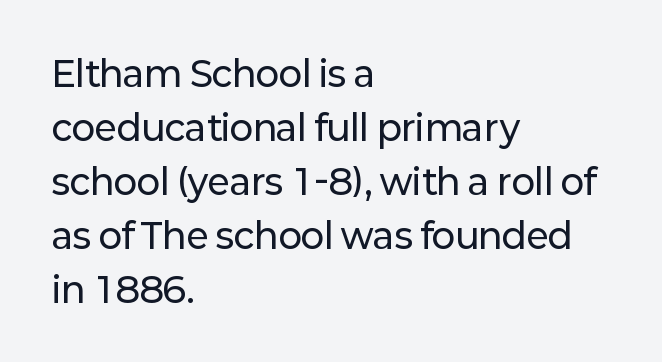
{"serif": "no", "italic": "no", "width": "normal", "stroke_contrast": "low", "x_height": "medium", "monospaced": "no", "underline": "no", "align": "left", "line_spacing": "normal", "line_spacing_ratio": 1.54, "letter_spacing": "normal", "letter_spacing_em": 0.0, "glyph_px": 35}
